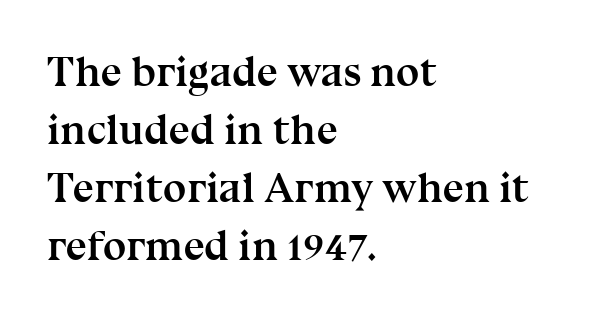
The image shows 42 px semibold serif type, upright; set left-aligned, normal line spacing (1.38x), normal letter spacing, not underlined; medium stroke contrast and a medium x-height.
